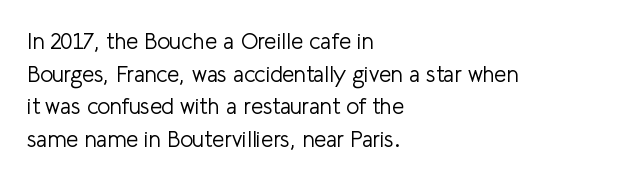
The image shows 22 px text type, upright; set left-aligned, normal line spacing (1.48x), normal letter spacing, not underlined.
